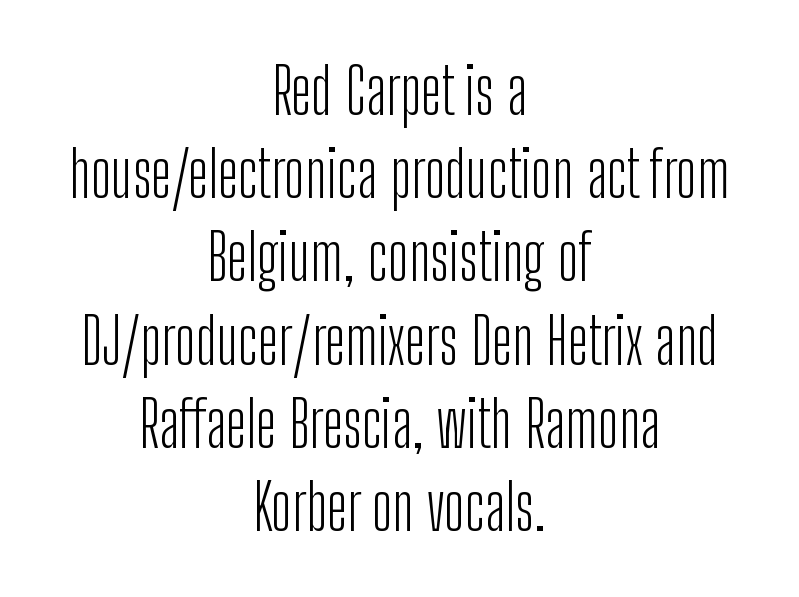
The image shows 64 px light, condensed sans-serif type, upright; set centered, normal line spacing (1.3x), normal letter spacing, not underlined; low stroke contrast and a medium x-height.
